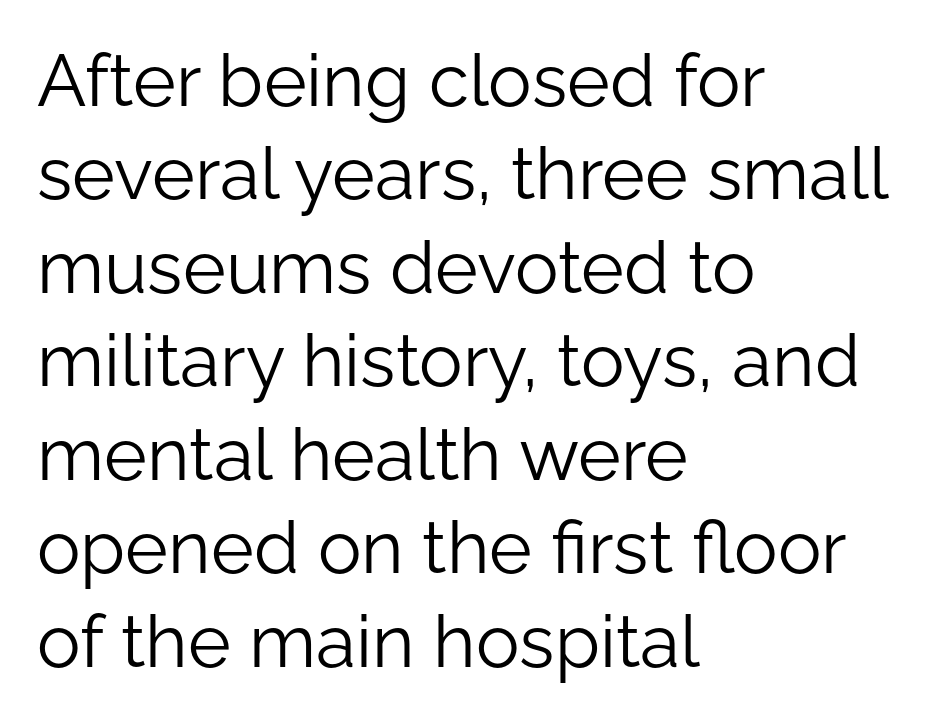
The image shows 73 px light sans-serif type, upright; set left-aligned, normal line spacing (1.28x), normal letter spacing, not underlined; low stroke contrast and a medium x-height.
